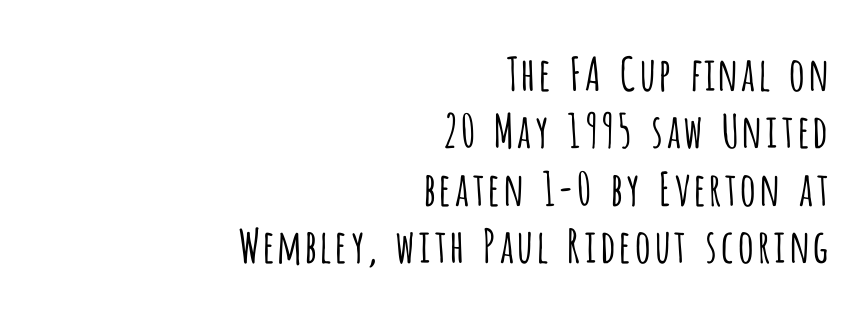
The image shows 46 px light, condensed sans-serif type, upright; set right-aligned, normal line spacing (1.25x), normal letter spacing, not underlined; low stroke contrast and a large x-height.
